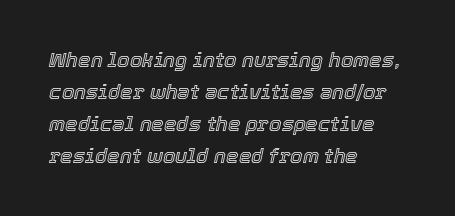
The image shows 20 px text type, italic (leaning right); set left-aligned, normal line spacing (1.6x), normal letter spacing, not underlined.
